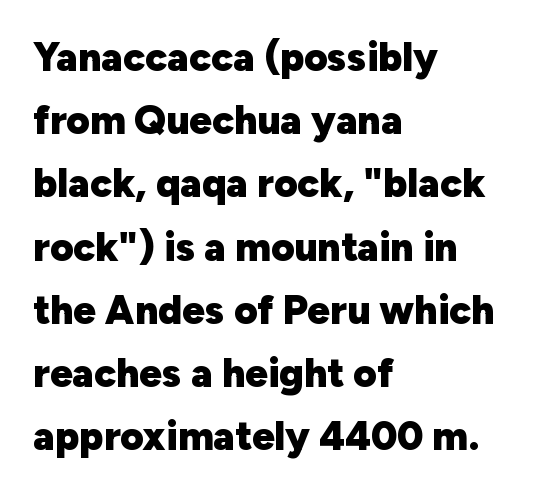
Q: Is the text bold? A: Yes.
Q: Is the text italic (slanted)? A: No, it is upright.
Q: Is the typeface a serif or a sans-serif typeface? A: Sans-serif.
Q: Is the text underlined? A: No.
Q: How is the paragraph aligned? A: Left-aligned.
Q: Is the spacing between letters normal or unusually wide? A: Normal.
Q: Is the spacing between lines tight, normal or loose? A: Normal.
Q: Width (condensed, normal, or wide)? A: Normal.
Q: Stroke contrast? A: Low.
Q: x-height? A: Medium.
Q: Monospaced? A: No.
